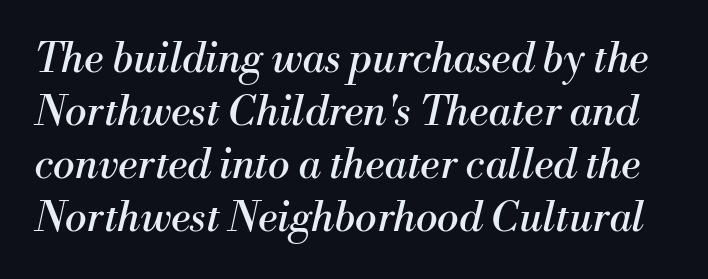
{"serif": "yes", "italic": "yes", "lean": "right", "slant_degrees": 13, "bold": "no", "weight": "regular", "width": "normal", "stroke_contrast": "medium", "x_height": "small", "monospaced": "no", "underline": "no", "line_spacing": "normal", "line_spacing_ratio": 1.29, "letter_spacing": "normal", "letter_spacing_em": 0.0, "glyph_px": 41}
